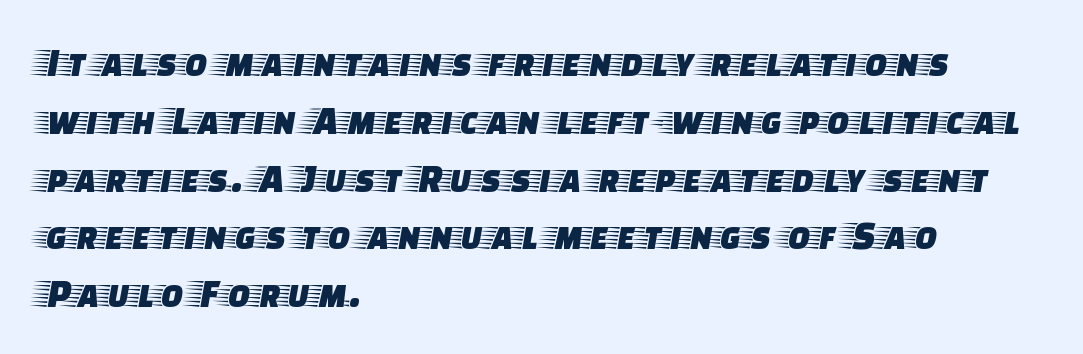
Q: Is the text italic (slanted)? A: Yes.
Q: Is the typeface a serif or a sans-serif typeface? A: Serif.
Q: Is the text underlined? A: No.
Q: How is the paragraph aligned? A: Left-aligned.
Q: Is the spacing between letters normal or unusually wide? A: Normal.
Q: Is the spacing between lines tight, normal or loose? A: Normal.
Q: Width (condensed, normal, or wide)? A: Wide.
Q: Stroke contrast? A: Low.
Q: x-height? A: Large.
Q: Monospaced? A: No.
